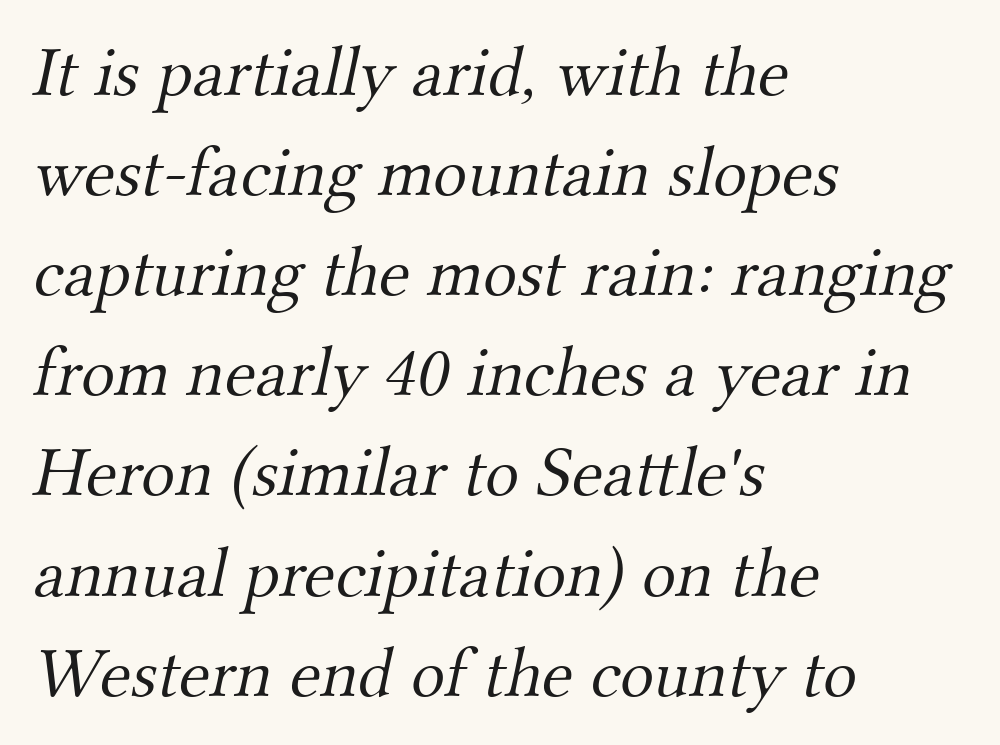
Q: Is the text bold? A: No.
Q: Is the typeface a serif or a sans-serif typeface? A: Serif.
Q: Is the text underlined? A: No.
Q: How is the paragraph aligned? A: Left-aligned.
Q: Is the spacing between letters normal or unusually wide? A: Normal.
Q: Is the spacing between lines tight, normal or loose? A: Normal.
Q: Width (condensed, normal, or wide)? A: Normal.
Q: Stroke contrast? A: Medium.
Q: x-height? A: Small.
Q: Monospaced? A: No.
